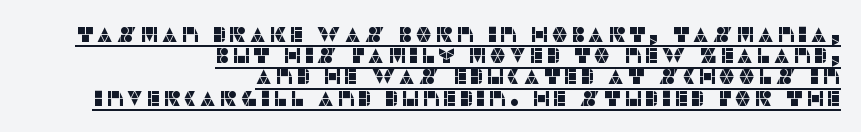
The image shows 21 px text type, upright; set right-aligned, tight line spacing (1.01x), underlined.
